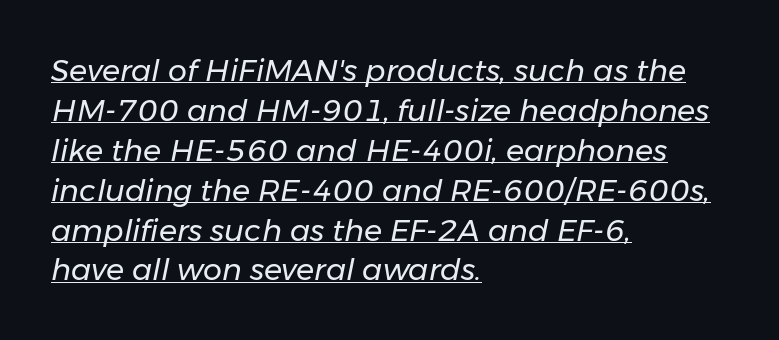
Is this a heavy cut? Hardly; it is regular or lighter. The letters advance in unequal steps, a hallmark of proportional type. The text carries the slant typical of an italic or oblique font. Tracking value appears to be zero — textbook default spacing. The lines in this sample share a left origin and differ only in where they stop. The lettering is marked with a stroke running underneath it.
